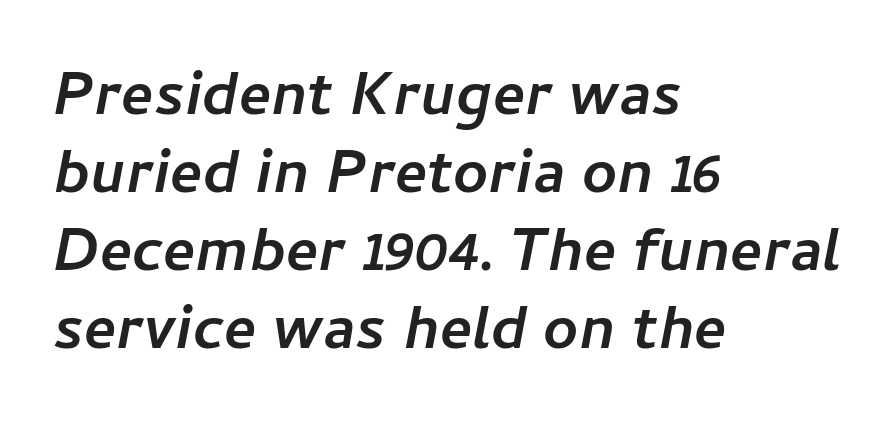
The paragraph shown leans on its left margin. This sample uses an oblique cut, with every glyph tilted off the vertical. Compared with typical paragraphs, the rows here are spaced about the same. Here the designer chose a conventional face with non-uniform glyph widths.
